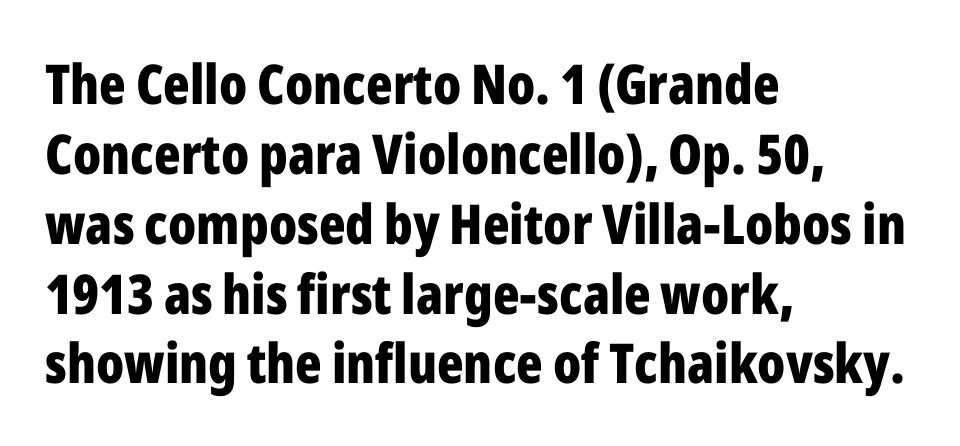
Q: Is the text bold? A: Yes.
Q: Is the text italic (slanted)? A: No, it is upright.
Q: Is the typeface a serif or a sans-serif typeface? A: Sans-serif.
Q: Is the text underlined? A: No.
Q: How is the paragraph aligned? A: Left-aligned.
Q: Is the spacing between letters normal or unusually wide? A: Normal.
Q: Is the spacing between lines tight, normal or loose? A: Normal.
Q: Width (condensed, normal, or wide)? A: Condensed.
Q: Stroke contrast? A: Low.
Q: x-height? A: Medium.
Q: Monospaced? A: No.
